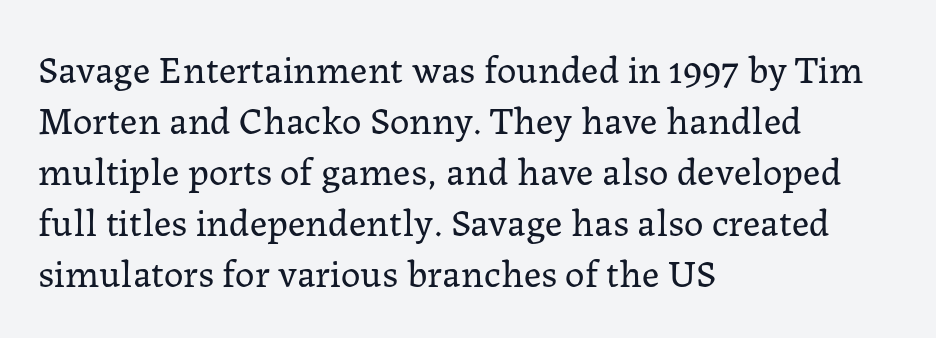
Each letter keeps its own natural width here, so spacing adapts to shape. Short and long lines alike share a common starting point at left. Nothing heavy about these letters — not bold at all. No extra tracking has been applied to these lines.
